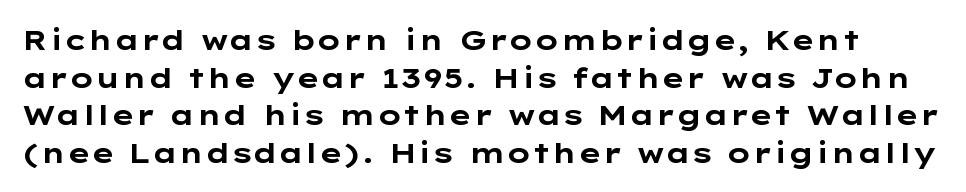
{"serif": "no", "italic": "no", "bold": "yes", "weight": "bold", "width": "wide", "stroke_contrast": "low", "x_height": "medium", "monospaced": "no", "underline": "no", "line_spacing": "normal", "line_spacing_ratio": 1.34, "letter_spacing": "normal", "letter_spacing_em": 0.0, "glyph_px": 28}
